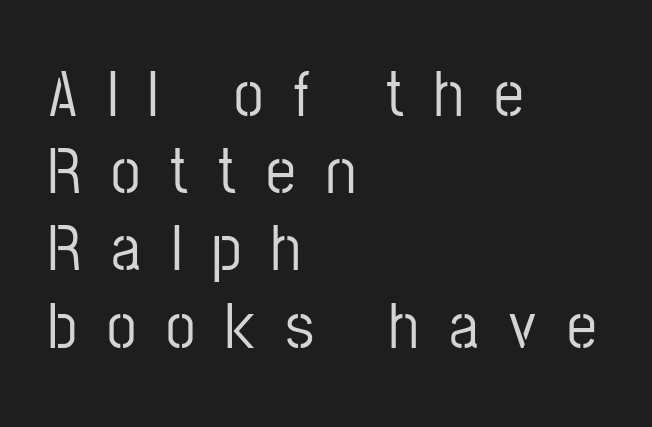
This sample uses an upright cut, with every glyph sitting square on the baseline. The string is rendered with underlining switched off. Horizontal alignment here is leftward, the default for most running prose. The glyphs in this specimen are sans serif.
